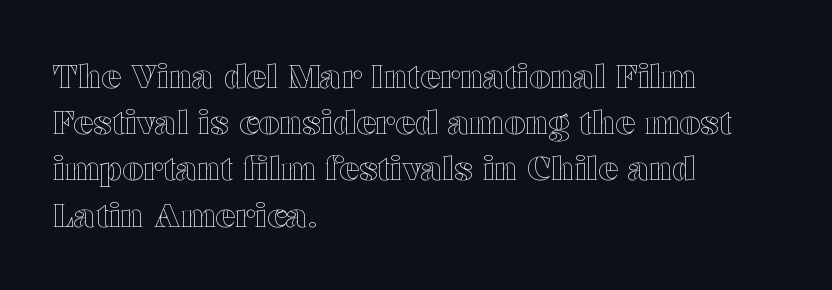
The image shows 33 px wide type, upright; set left-aligned, normal line spacing (1.4x), normal letter spacing, not underlined; a medium x-height.
